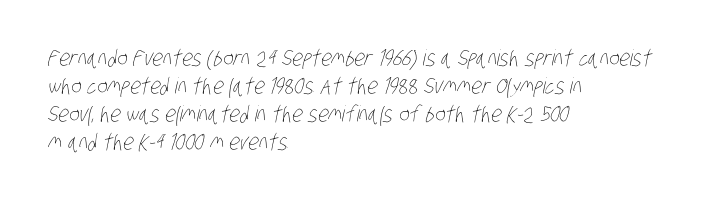
The image shows 22 px text type; set left-aligned, normal line spacing (1.28x), normal letter spacing, not underlined.
